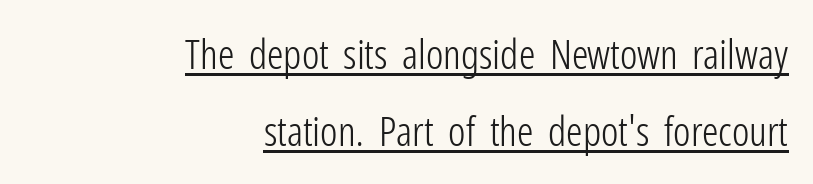
Look at the tracking — it's just the regular setting, nothing added. The letters advance in unequal steps, a hallmark of proportional type. Posture: straight, roman, zero tilt. Nothing heavy about these letters — not bold at all.
